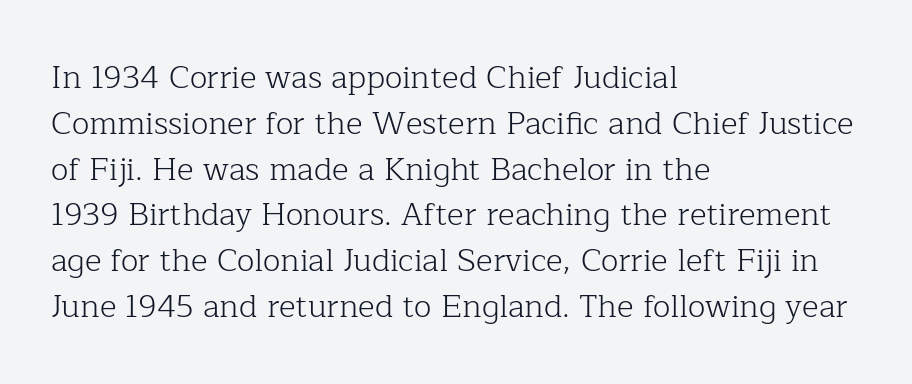
{"serif": "yes", "italic": "no", "bold": "no", "weight": "light", "width": "normal", "stroke_contrast": "low", "x_height": "medium", "monospaced": "no", "underline": "no", "align": "left", "line_spacing": "normal", "line_spacing_ratio": 1.43, "letter_spacing": "normal", "letter_spacing_em": 0.0, "glyph_px": 32}
